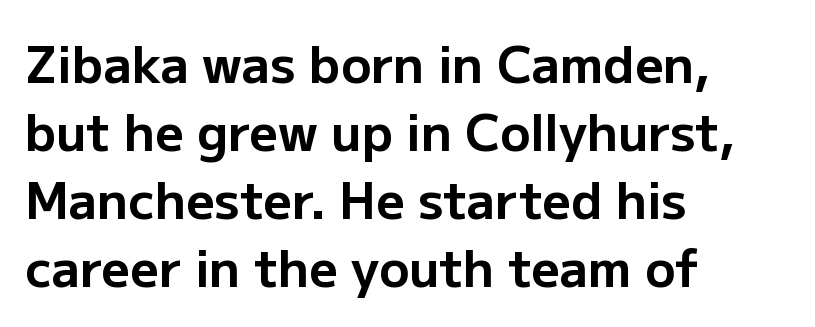
Visually the block forms a straight wall on the left and a jagged coastline on the right. The typesetting leans heavy: a genuine bold. Rendered with straight, roman letterforms. These lines are rendered in a variable-pitch font.
